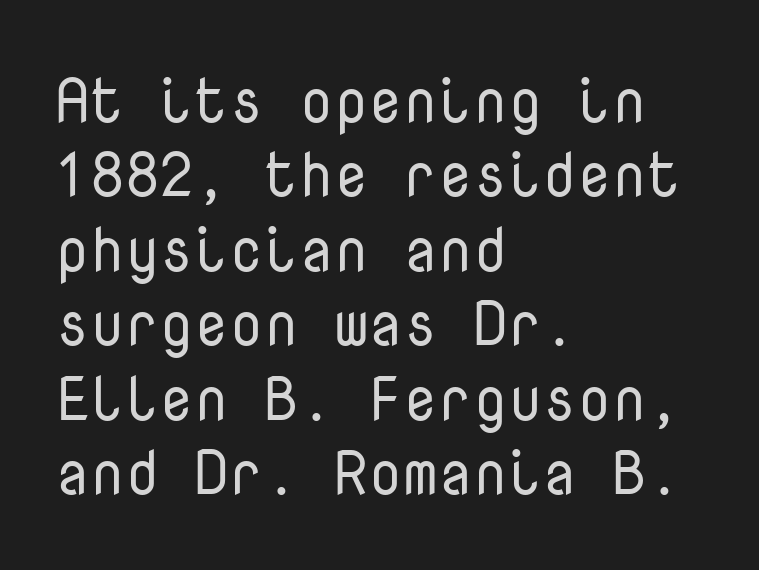
Grotesque or geometric, the face here clearly has no serifs. The type is set solid horizontally, with unmodified tracking. You could count columns in this text — the font is strictly monospaced. Compared with a typical body face, this is equally light or lighter still.
